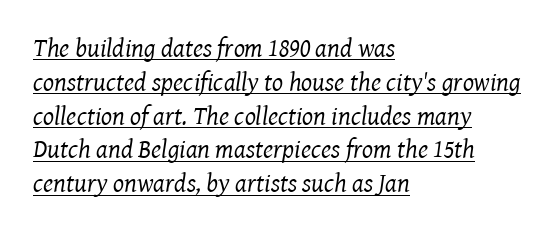
The image shows 26 px text type, italic (leaning right); set left-aligned, normal line spacing (1.3x), normal letter spacing, underlined.
